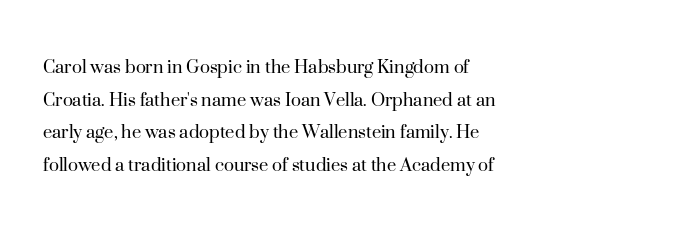
{"italic": "no", "bold": "no", "underline": "no", "align": "left", "line_spacing": "normal", "line_spacing_ratio": 1.55, "letter_spacing": "normal", "letter_spacing_em": 0.0, "glyph_px": 21}
